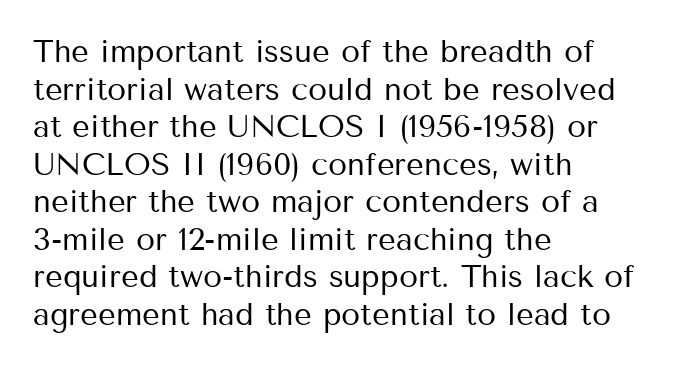
The image shows 31 px regular-weight sans-serif type, upright; set left-aligned, line spacing 1.21x, normal letter spacing, not underlined; medium stroke contrast and a medium x-height.
